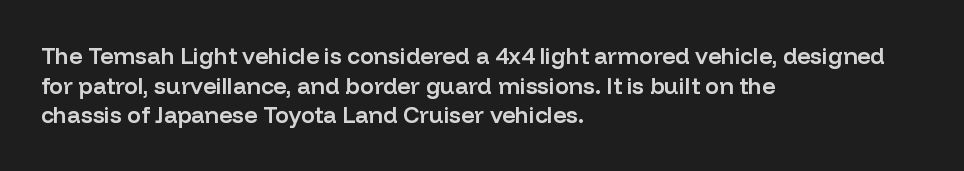
Stroke thickness is moderately raised; the sample reads as semibold. Vertical strokes here are truly vertical. The area under the type is left untouched. Summary of vertical rhythm: regular, with standard interline spacing.
